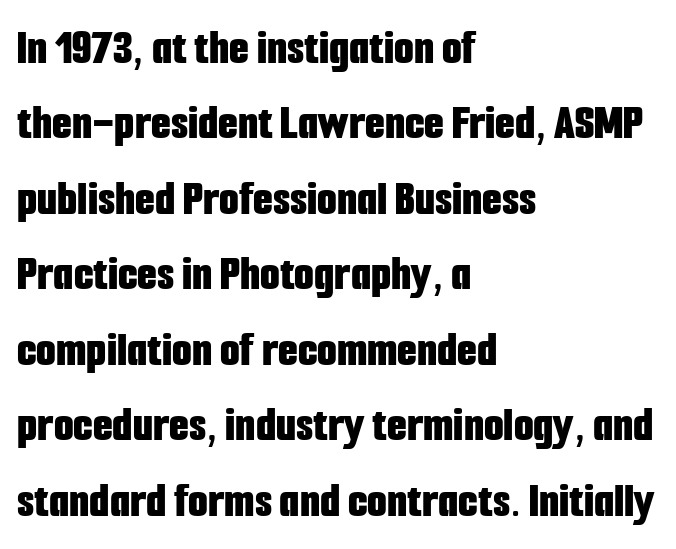
The image shows 51 px bold, condensed sans-serif type, upright; set left-aligned, normal line spacing (1.48x), normal letter spacing, not underlined; low stroke contrast and a medium x-height.
